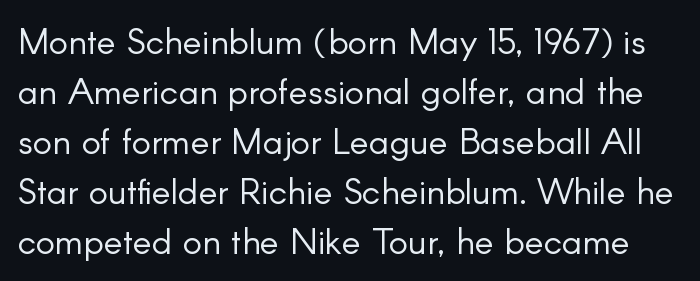
The image shows 36 px light sans-serif type, upright; set normal line spacing (1.39x), normal letter spacing, not underlined; low stroke contrast and a small x-height.
